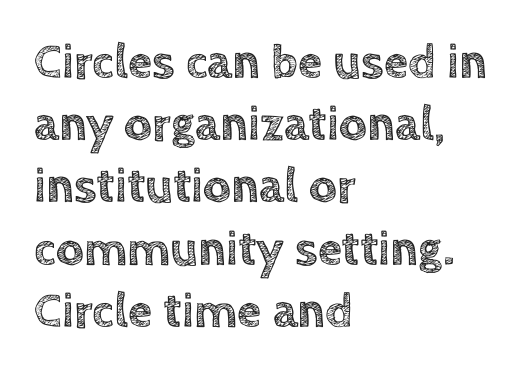
Q: Is the text italic (slanted)? A: No, it is upright.
Q: Is the text underlined? A: No.
Q: How is the paragraph aligned? A: Left-aligned.
Q: Is the spacing between letters normal or unusually wide? A: Normal.
Q: Is the spacing between lines tight, normal or loose? A: Normal.
Q: Width (condensed, normal, or wide)? A: Normal.
Q: x-height? A: Large.
Q: Monospaced? A: No.
